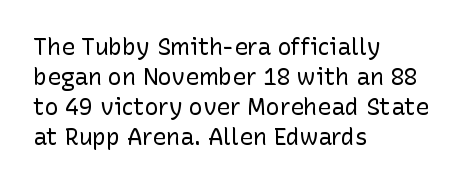
The lines are quadded left. The font sits on the lighter half of the weight spectrum, regular included. Tracking here is standard; glyphs follow each other at the usual distance. Italic? Not at all — the glyphs are vertical. Rule under the text: the space is simply empty.
